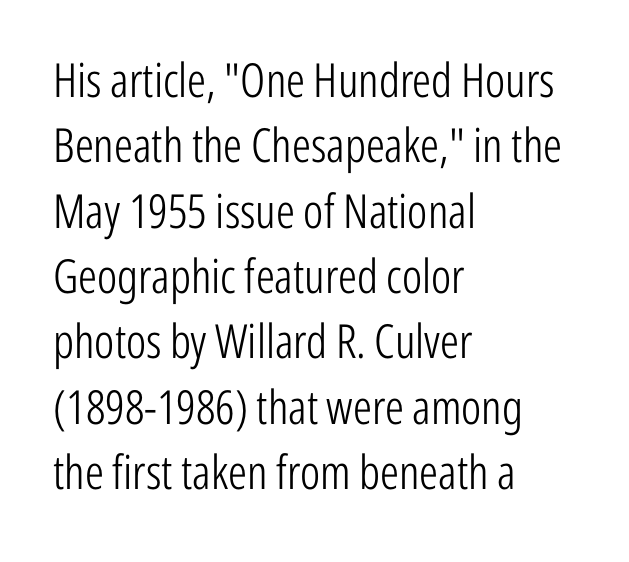
{"serif": "no", "italic": "no", "bold": "no", "weight": "light", "width": "condensed", "stroke_contrast": "low", "x_height": "medium", "monospaced": "no", "underline": "no", "align": "left", "line_spacing": "normal", "line_spacing_ratio": 1.39, "letter_spacing": "normal", "letter_spacing_em": 0.0, "glyph_px": 47}
